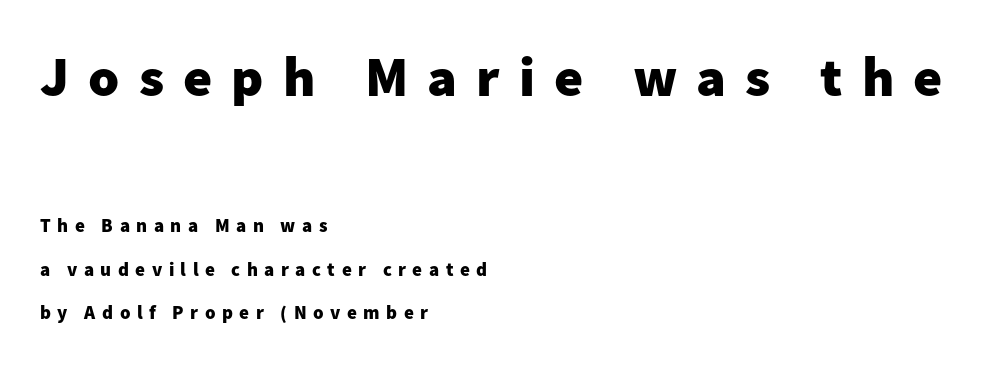
{"serif": "no", "italic": "no", "bold": "yes", "weight": "heavy", "width": "normal", "stroke_contrast": "low", "x_height": "medium", "monospaced": "no", "underline": "no", "align": "left", "line_spacing": "loose", "line_spacing_ratio": 2.29, "letter_spacing": "wide", "letter_spacing_em": 0.34, "larger_block": "first", "size_ratio": 2.95, "glyph_px": 56}
